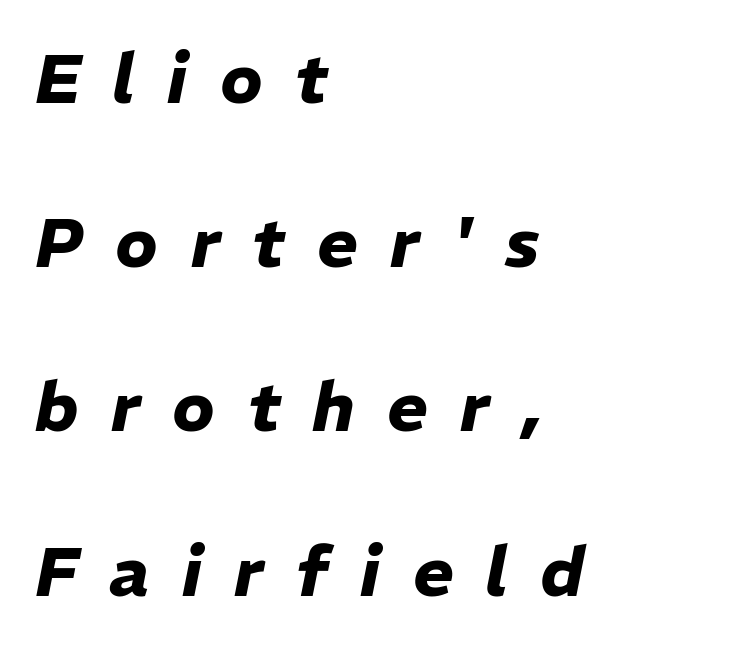
Varying glyph widths throughout — classic text-font behaviour. Heavy-handed strokes throughout: this text is bold. Loosely led — the rows are spread out. The passage is arranged the way most books set body copy — flush left.
